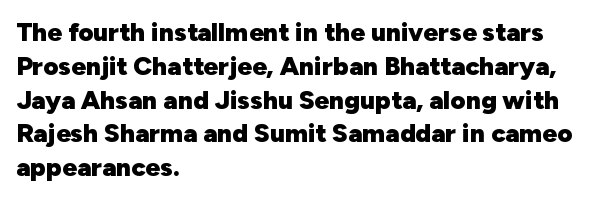
Q: Is the text bold? A: Yes.
Q: Is the text italic (slanted)? A: No, it is upright.
Q: Is the text underlined? A: No.
Q: How is the paragraph aligned? A: Left-aligned.
Q: Is the spacing between letters normal or unusually wide? A: Normal.
Q: Is the spacing between lines tight, normal or loose? A: Normal.
